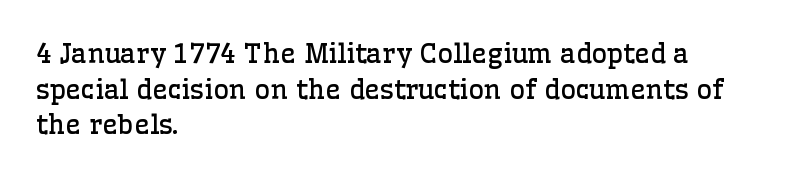
The image shows 27 px text type, upright; set left-aligned, normal line spacing (1.32x), normal letter spacing, not underlined.
